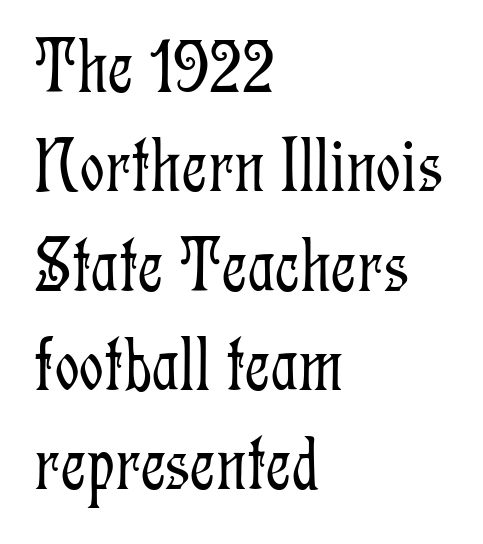
{"serif": "yes", "italic": "no", "bold": "no", "weight": "light", "width": "condensed", "stroke_contrast": "low", "x_height": "medium", "monospaced": "no", "underline": "no", "align": "left", "line_spacing": "normal", "line_spacing_ratio": 1.29, "letter_spacing": "normal", "letter_spacing_em": 0.0, "glyph_px": 77}
